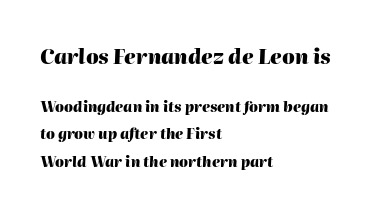
Larger block? The one above; the one below is distinctly smaller. The lines are quadded left. These lines keep a tight, regular rhythm from letter to letter. A typesetter would mark this as italic. This rendering features lettering with no underline. As a designer I'd log this as weight 700, bold.
